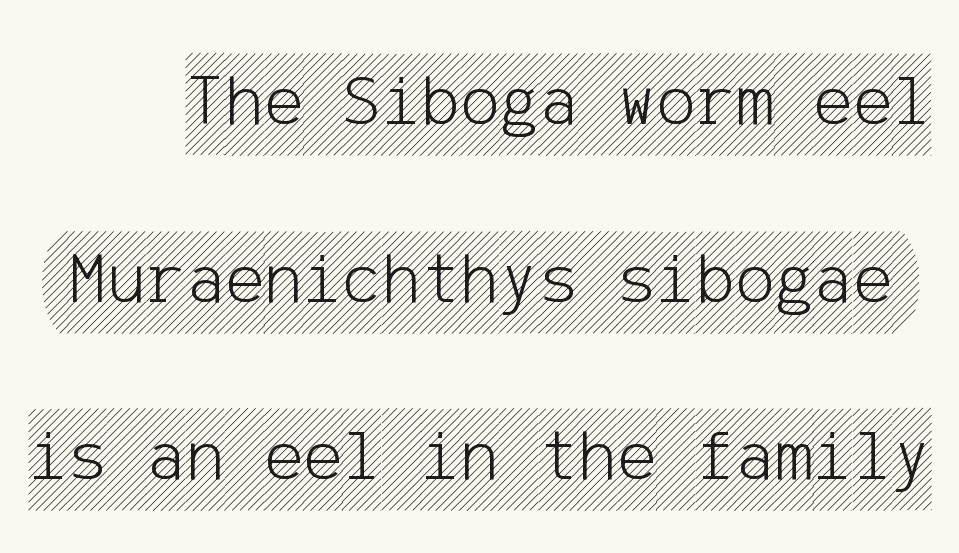
A typesetter would call this leading open, well beyond the default. The rendering keeps characters at their native spacing. Do the letters lean? They stand straight. Rule under the text: the space is simply empty. The paragraph has a hard right edge and a soft left edge.
